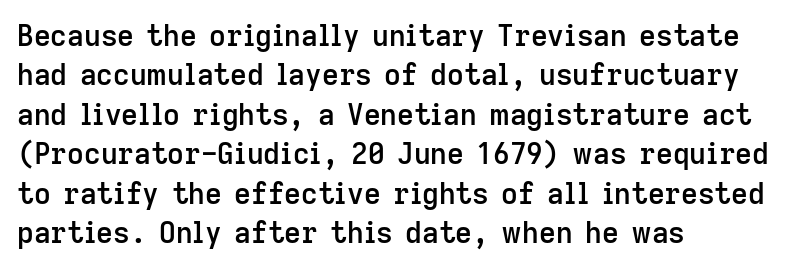
Q: Is the text bold? A: Semi-bold.
Q: Is the text italic (slanted)? A: No, it is upright.
Q: Is the typeface a serif or a sans-serif typeface? A: Sans-serif.
Q: Is the text underlined? A: No.
Q: How is the paragraph aligned? A: Left-aligned.
Q: Is the spacing between letters normal or unusually wide? A: Normal.
Q: Is the spacing between lines tight, normal or loose? A: Normal.
Q: Width (condensed, normal, or wide)? A: Normal.
Q: Stroke contrast? A: Low.
Q: x-height? A: Medium.
Q: Monospaced? A: No.
